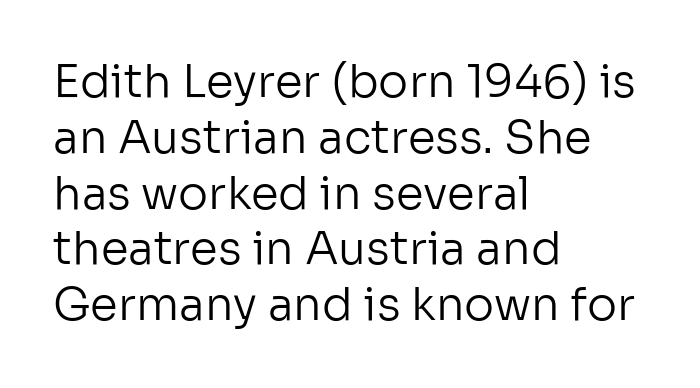
The image shows 45 px regular-weight sans-serif type, upright; set left-aligned, line spacing 1.24x, normal letter spacing, not underlined; low stroke contrast and a medium x-height.
